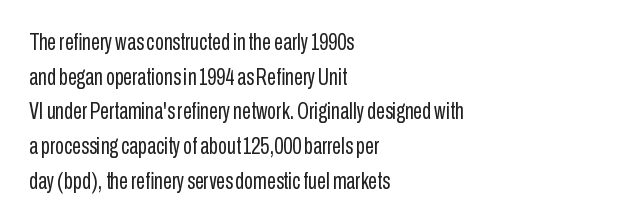
Vertical strokes here are truly vertical. Is the block centered? No — it sits flush against the left margin. Standard letterfit; no display-style spreading of the glyphs. This is not heavy type; no bold has been used.
